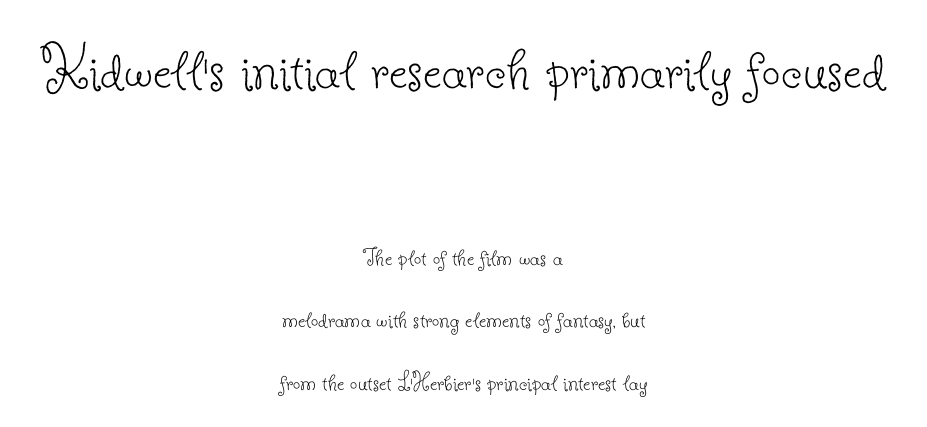
{"serif": "yes", "italic": "no", "bold": "no", "weight": "thin", "width": "normal", "stroke_contrast": "low", "x_height": "small", "monospaced": "no", "underline": "no", "align": "center", "line_spacing": "loose", "line_spacing_ratio": 2.42, "letter_spacing": "normal", "letter_spacing_em": 0.0, "larger_block": "first", "size_ratio": 2.54, "glyph_px": 66}
